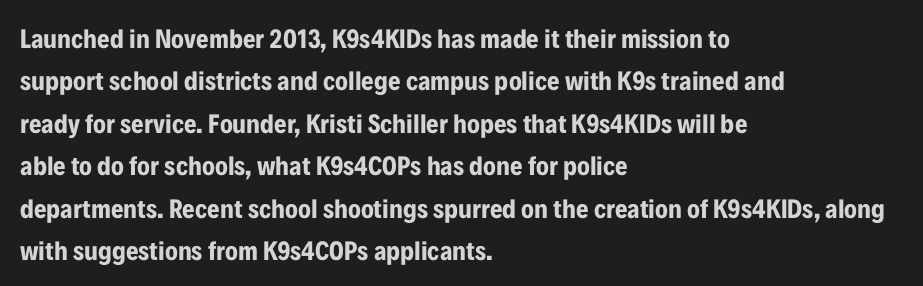
Q: Is the text bold? A: Yes.
Q: Is the text italic (slanted)? A: No, it is upright.
Q: Is the text underlined? A: No.
Q: How is the paragraph aligned? A: Left-aligned.
Q: Is the spacing between letters normal or unusually wide? A: Normal.
Q: Is the spacing between lines tight, normal or loose? A: Normal.
